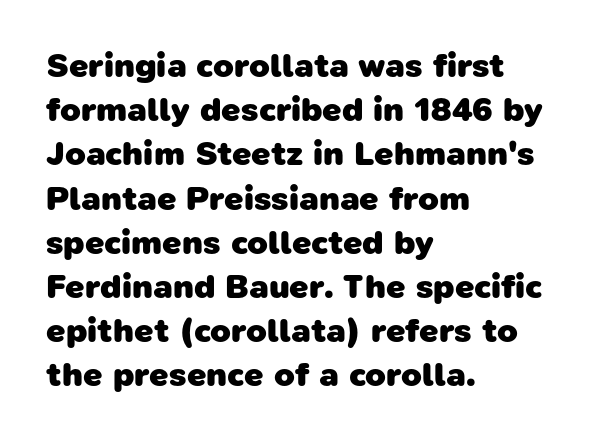
Q: Is the text bold? A: Yes.
Q: Is the typeface a serif or a sans-serif typeface? A: Sans-serif.
Q: Is the text underlined? A: No.
Q: How is the paragraph aligned? A: Left-aligned.
Q: Is the spacing between letters normal or unusually wide? A: Normal.
Q: Is the spacing between lines tight, normal or loose? A: Normal.
Q: Width (condensed, normal, or wide)? A: Normal.
Q: Stroke contrast? A: Low.
Q: x-height? A: Medium.
Q: Monospaced? A: No.
